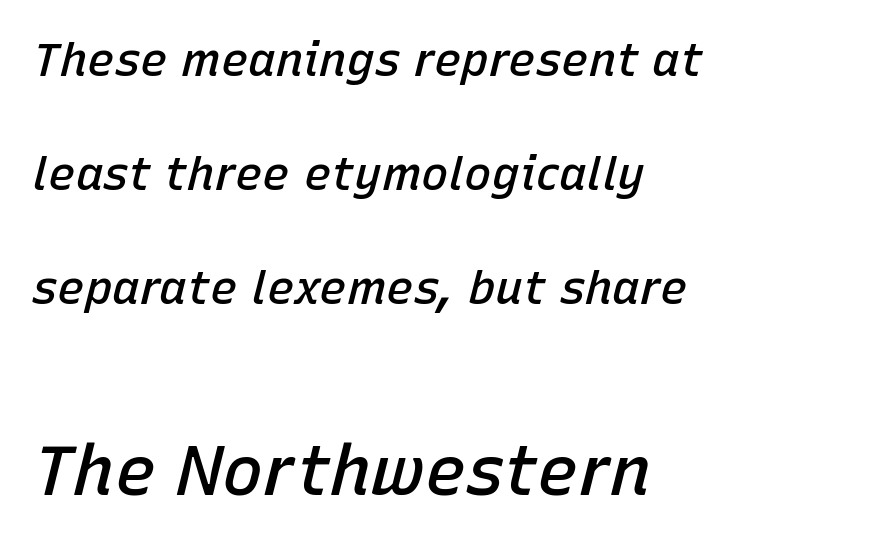
{"italic": "yes", "lean": "right", "slant_degrees": 15, "bold": "semi", "weight": "semibold", "width": "normal", "stroke_contrast": "low", "x_height": "medium", "monospaced": "no", "underline": "no", "align": "left", "line_spacing": "loose", "line_spacing_ratio": 2.48, "letter_spacing": "normal", "letter_spacing_em": 0.0, "larger_block": "second", "size_ratio": 1.5, "glyph_px": 69}
